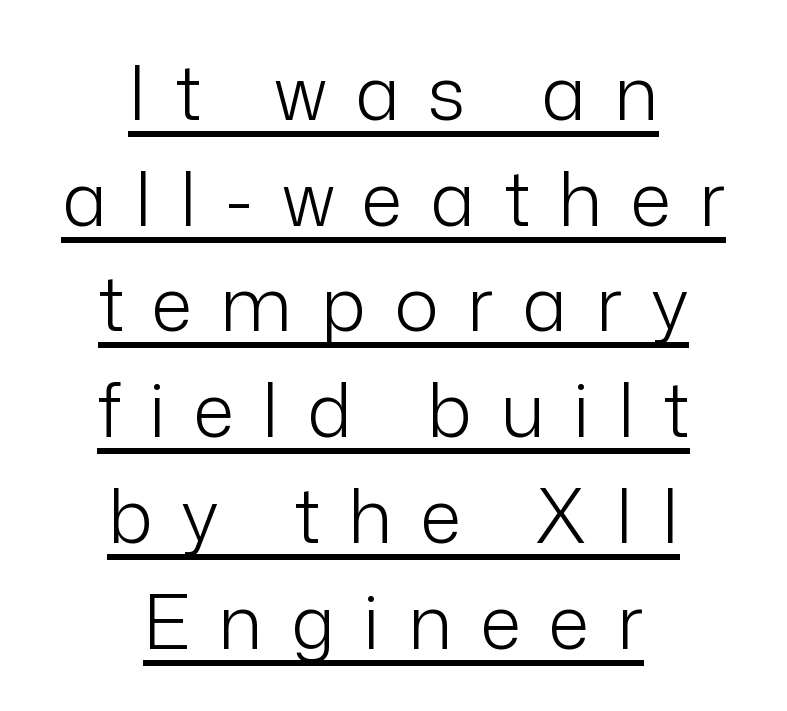
The image shows 75 px light sans-serif type, upright; set centered, normal line spacing (1.41x), unusually wide letter spacing (+0.38 em), underlined; low stroke contrast and a medium x-height.
